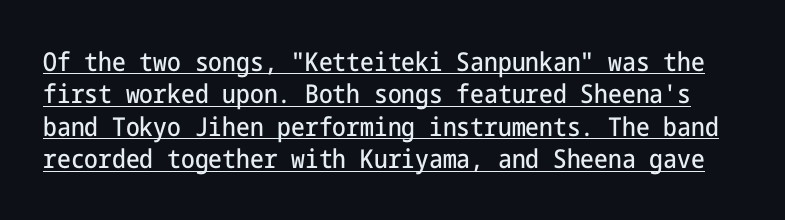
The image shows 26 px text type, upright; set normal line spacing (1.25x), normal letter spacing, underlined.
